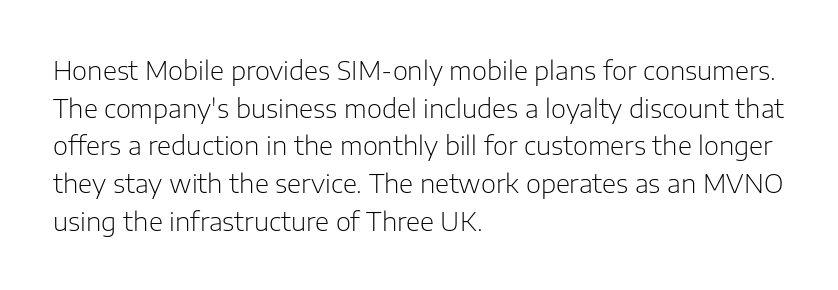
The image shows 26 px text type, upright; set left-aligned, normal line spacing (1.45x), normal letter spacing, not underlined.
